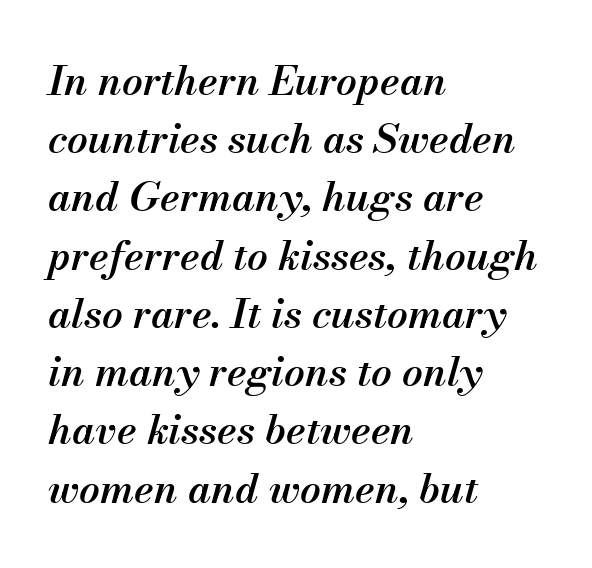
Do the characters align in a grid? No, the font is proportional. Designer's note — italics engaged. Short note: letters normally spaced. Caption: semibold face, moderately heavy strokes. Is the block centered? No — it sits flush against the left margin. Vertically, the passage feels balanced, rows spaced as you'd expect.
